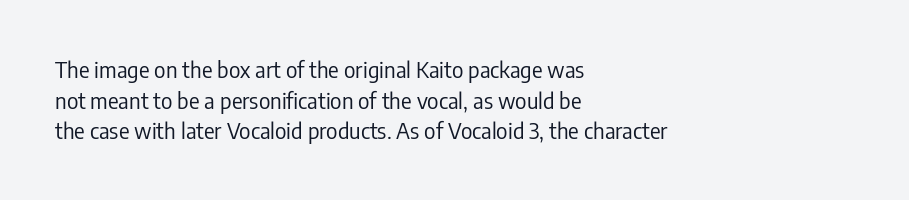
Here the glyphs are tracked normally, forming tight word shapes. This sample keeps an unexceptional amount of space between lines. Every character sits straight up, as roman type does. Each stroke keeps to a modest, everyday thickness or less. This rendering uses left alignment, leaving the right contour irregular. Descenders are the only things crossing below the line.
